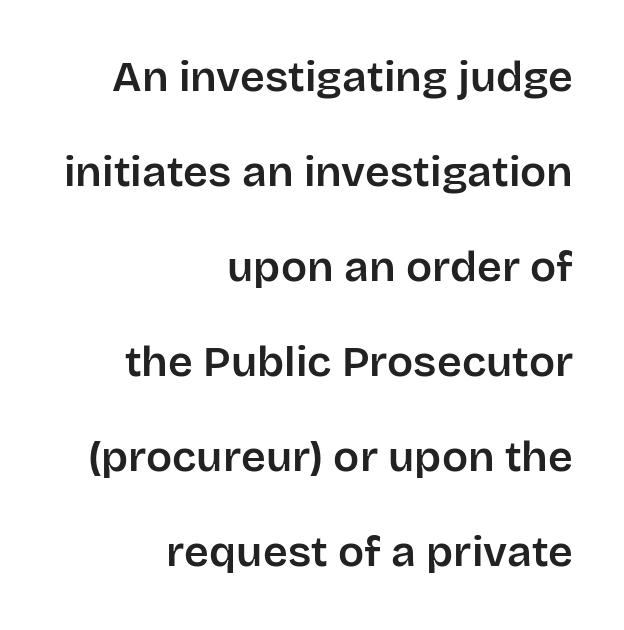
{"serif": "no", "italic": "no", "width": "normal", "stroke_contrast": "low", "x_height": "large", "monospaced": "no", "underline": "no", "align": "right", "line_spacing": "loose", "line_spacing_ratio": 2.21, "letter_spacing": "normal", "letter_spacing_em": 0.0, "glyph_px": 43}
